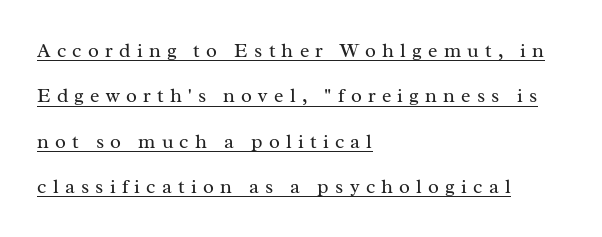
{"italic": "no", "bold": "no", "underline": "yes", "align": "left", "line_spacing": "loose", "line_spacing_ratio": 2.27, "letter_spacing": "wide", "letter_spacing_em": 0.31, "glyph_px": 20}
